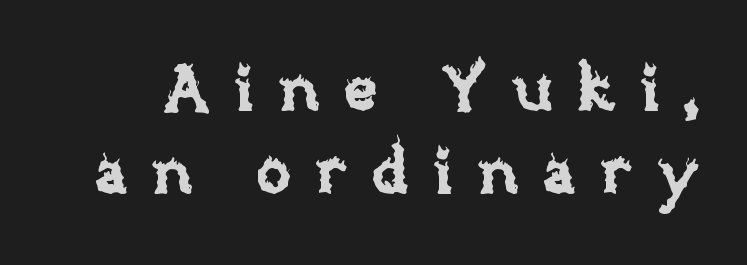
Q: Is the text italic (slanted)? A: No, it is upright.
Q: Is the text underlined? A: No.
Q: Is the spacing between letters normal or unusually wide? A: Unusually wide.
Q: Is the spacing between lines tight, normal or loose? A: Normal.
Q: Width (condensed, normal, or wide)? A: Normal.
Q: Stroke contrast? A: Low.
Q: x-height? A: Large.
Q: Monospaced? A: No.
